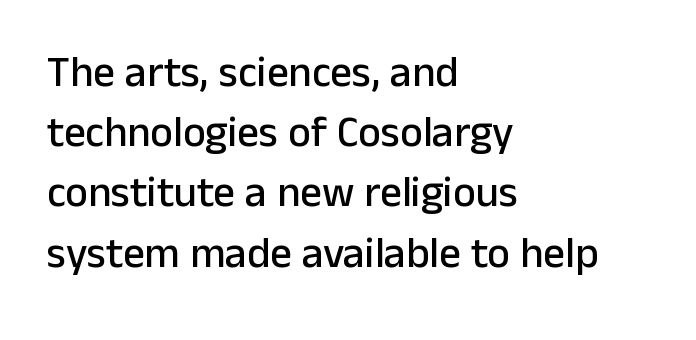
The image shows 43 px sans-serif type, upright; set left-aligned, normal line spacing (1.4x), normal letter spacing, not underlined; low stroke contrast and a medium x-height.
